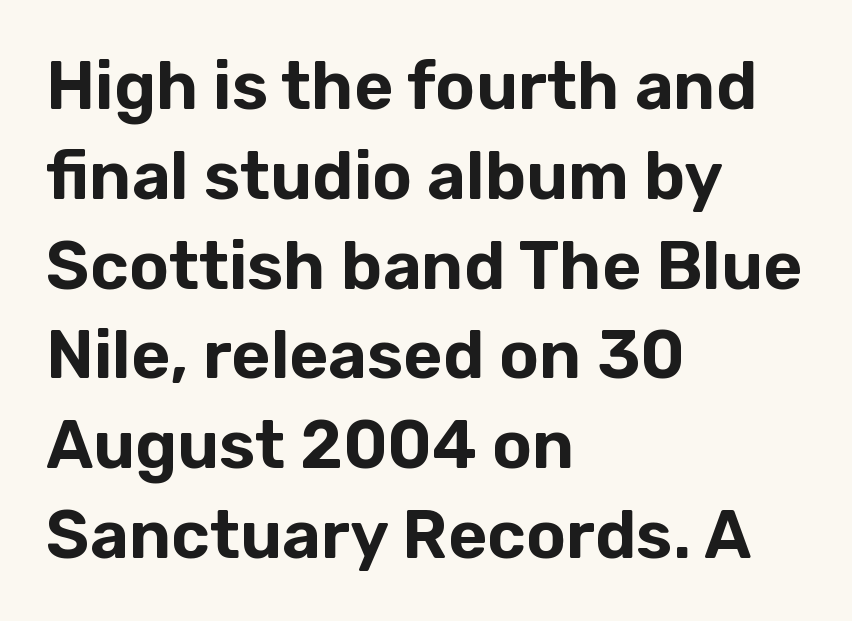
Q: Is the text italic (slanted)? A: No, it is upright.
Q: Is the typeface a serif or a sans-serif typeface? A: Sans-serif.
Q: Is the text underlined? A: No.
Q: How is the paragraph aligned? A: Left-aligned.
Q: Is the spacing between letters normal or unusually wide? A: Normal.
Q: Is the spacing between lines tight, normal or loose? A: Normal.
Q: Width (condensed, normal, or wide)? A: Normal.
Q: Stroke contrast? A: Low.
Q: x-height? A: Medium.
Q: Monospaced? A: No.
